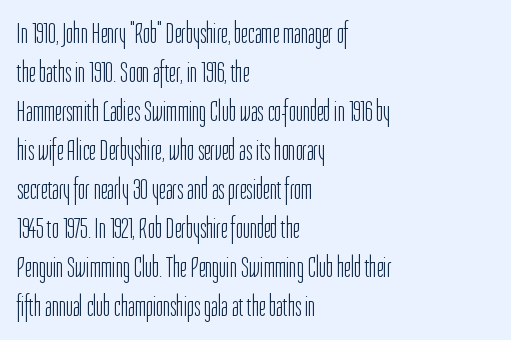
Q: Is the text bold? A: No.
Q: Is the text italic (slanted)? A: No, it is upright.
Q: Is the typeface a serif or a sans-serif typeface? A: Sans-serif.
Q: Is the text underlined? A: No.
Q: How is the paragraph aligned? A: Left-aligned.
Q: Is the spacing between letters normal or unusually wide? A: Normal.
Q: Is the spacing between lines tight, normal or loose? A: Normal.
Q: Width (condensed, normal, or wide)? A: Condensed.
Q: Stroke contrast? A: Low.
Q: x-height? A: Medium.
Q: Monospaced? A: No.
